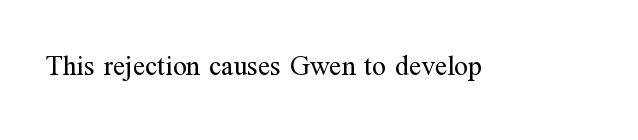
{"serif": "yes", "italic": "no", "bold": "no", "weight": "regular", "width": "normal", "stroke_contrast": "medium", "x_height": "medium", "monospaced": "no", "underline": "no", "letter_spacing": "normal", "letter_spacing_em": 0.0, "glyph_px": 28}
